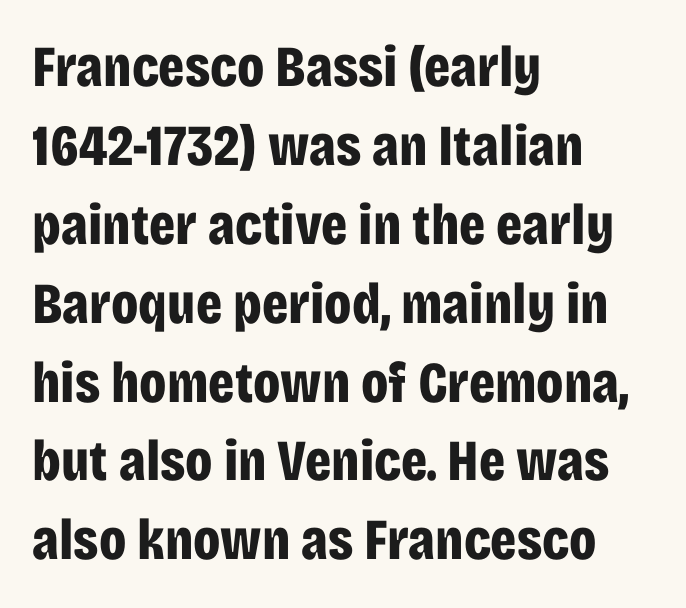
The image shows 58 px bold, condensed sans-serif type, upright; set left-aligned, normal line spacing (1.36x), normal letter spacing, not underlined; low stroke contrast and a large x-height.
